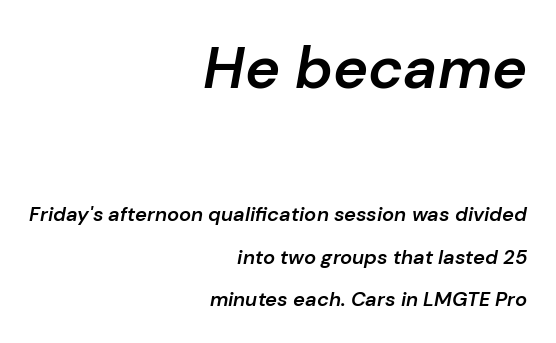
Q: Is the text bold? A: Semi-bold.
Q: Is the text italic (slanted)? A: Yes, it leans right by about 10 degrees.
Q: Is the text underlined? A: No.
Q: How is the paragraph aligned? A: Right-aligned.
Q: Is the spacing between letters normal or unusually wide? A: Normal.
Q: Is the spacing between lines tight, normal or loose? A: Loose.
Q: Which block of text is set in a larger size, the first (top) or the second (bottom)? A: The first (top) one.
Q: Width (condensed, normal, or wide)? A: Normal.
Q: Stroke contrast? A: Low.
Q: x-height? A: Medium.
Q: Monospaced? A: No.
